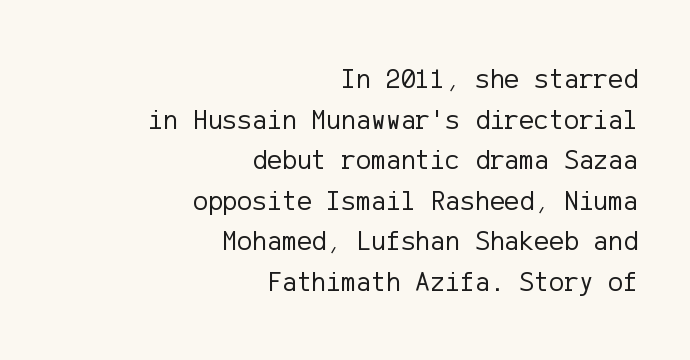
{"serif": "no", "italic": "no", "bold": "no", "weight": "regular", "width": "normal", "stroke_contrast": "low", "x_height": "medium", "underline": "no", "align": "right", "line_spacing": "normal", "line_spacing_ratio": 1.45, "letter_spacing": "normal", "letter_spacing_em": 0.0, "glyph_px": 28}
